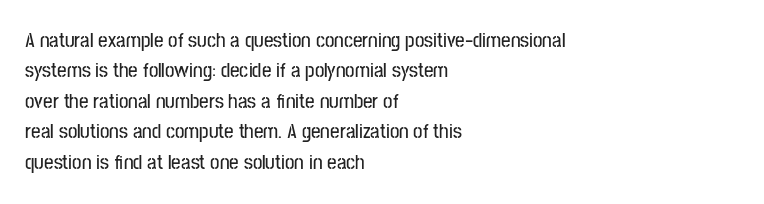
{"italic": "no", "underline": "no", "align": "left", "line_spacing": "normal", "line_spacing_ratio": 1.45, "letter_spacing": "normal", "letter_spacing_em": 0.0, "glyph_px": 21}
